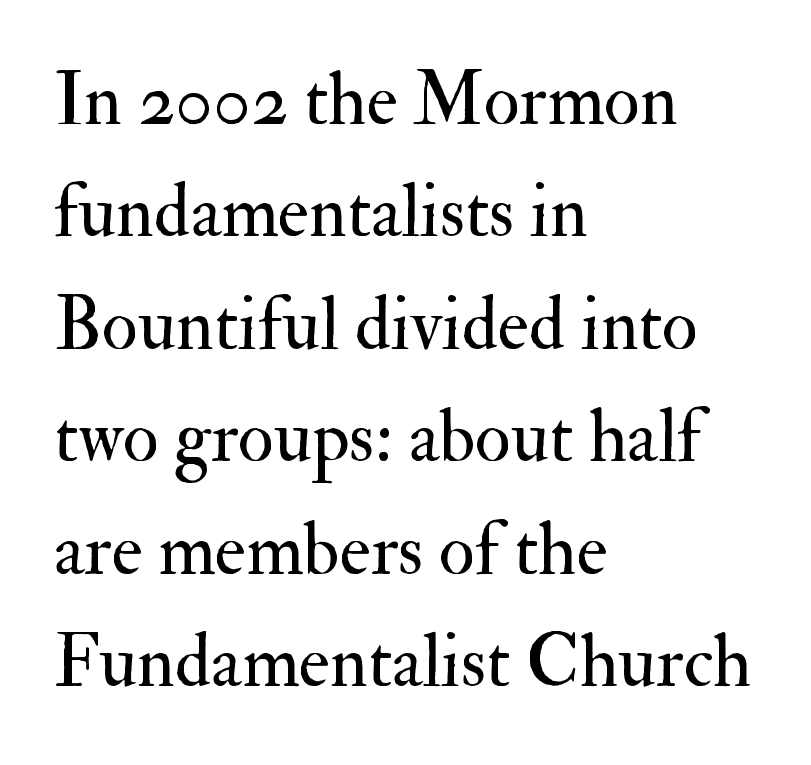
Q: Is the text bold? A: No.
Q: Is the text italic (slanted)? A: No, it is upright.
Q: Is the typeface a serif or a sans-serif typeface? A: Serif.
Q: Is the text underlined? A: No.
Q: How is the paragraph aligned? A: Left-aligned.
Q: Is the spacing between letters normal or unusually wide? A: Normal.
Q: Is the spacing between lines tight, normal or loose? A: Normal.
Q: Width (condensed, normal, or wide)? A: Normal.
Q: Stroke contrast? A: Medium.
Q: x-height? A: Small.
Q: Monospaced? A: No.
